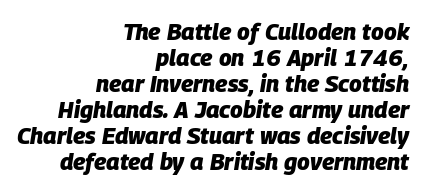
The image shows 23 px bold type, italic (leaning right); set right-aligned, tight line spacing (1.13x), normal letter spacing, not underlined.
